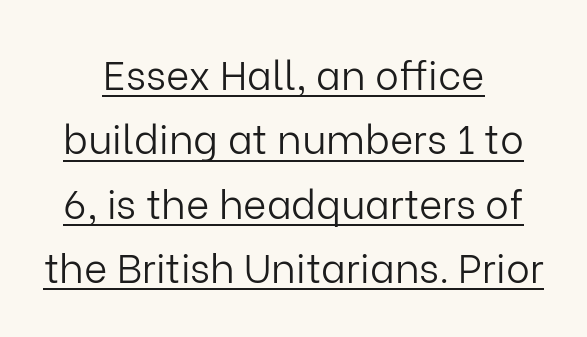
Q: Is the text bold? A: No.
Q: Is the text italic (slanted)? A: No, it is upright.
Q: Is the typeface a serif or a sans-serif typeface? A: Sans-serif.
Q: Is the text underlined? A: Yes.
Q: How is the paragraph aligned? A: Centered.
Q: Is the spacing between letters normal or unusually wide? A: Normal.
Q: Is the spacing between lines tight, normal or loose? A: Normal.
Q: Width (condensed, normal, or wide)? A: Normal.
Q: Stroke contrast? A: Low.
Q: x-height? A: Medium.
Q: Monospaced? A: No.
